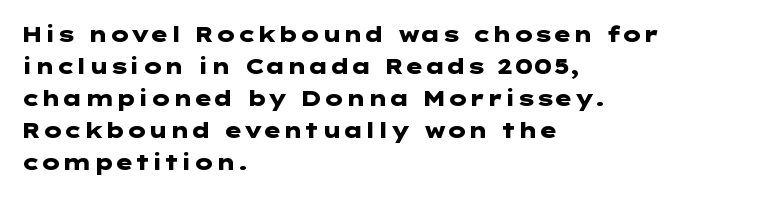
The image shows 21 px bold type, upright; set left-aligned, normal line spacing (1.52x), normal letter spacing, not underlined.
